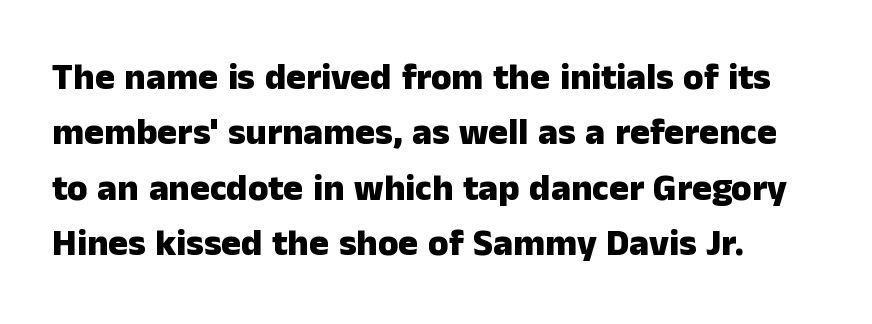
These lines were composed using upright roman letters. Thick stems and heavy bowls — unmistakably bold. These lines keep a tight, regular rhythm from letter to letter. Has an underline been added? It has not.
